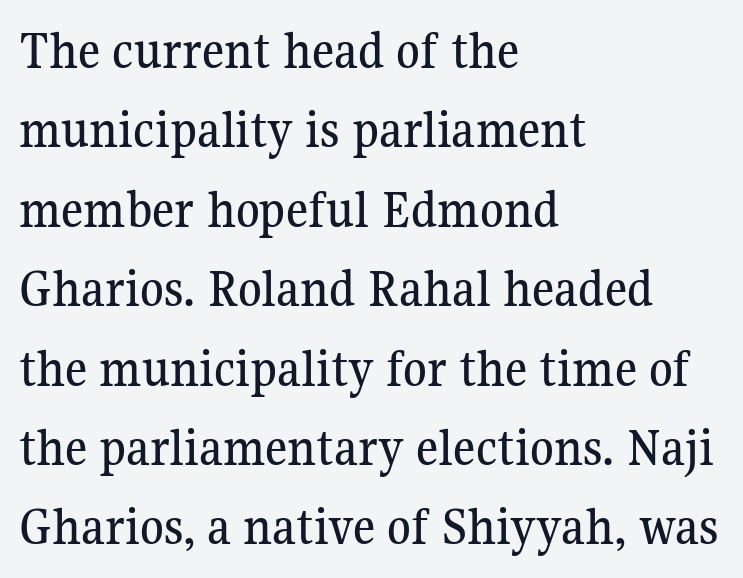
{"serif": "yes", "italic": "no", "width": "normal", "stroke_contrast": "medium", "x_height": "medium", "monospaced": "no", "underline": "no", "align": "left", "line_spacing": "normal", "line_spacing_ratio": 1.47, "letter_spacing": "normal", "letter_spacing_em": 0.0, "glyph_px": 54}
